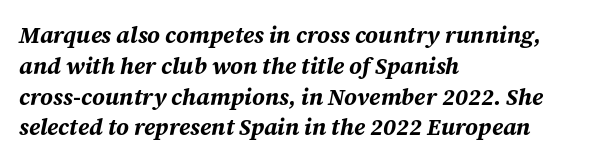
{"italic": "yes", "lean": "right", "slant_degrees": 12, "bold": "yes", "underline": "no", "align": "left", "line_spacing": "normal", "line_spacing_ratio": 1.34, "letter_spacing": "normal", "letter_spacing_em": 0.0, "glyph_px": 23}
